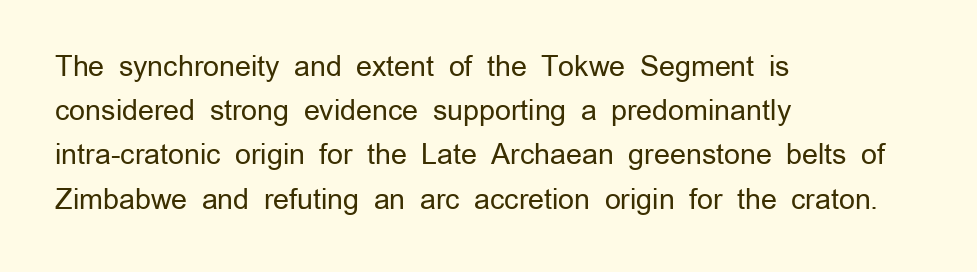
Q: Is the text bold? A: No.
Q: Is the text italic (slanted)? A: No, it is upright.
Q: Is the typeface a serif or a sans-serif typeface? A: Sans-serif.
Q: Is the text underlined? A: No.
Q: How is the paragraph aligned? A: Left-aligned.
Q: Is the spacing between letters normal or unusually wide? A: Normal.
Q: Is the spacing between lines tight, normal or loose? A: Normal.
Q: Width (condensed, normal, or wide)? A: Normal.
Q: Stroke contrast? A: Low.
Q: x-height? A: Medium.
Q: Monospaced? A: No.
